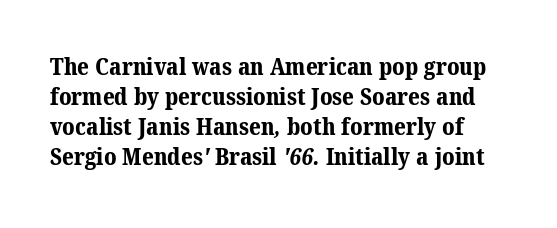
{"bold": "yes", "underline": "no", "line_spacing": "normal", "line_spacing_ratio": 1.31, "letter_spacing": "normal", "letter_spacing_em": 0.0, "glyph_px": 23}
